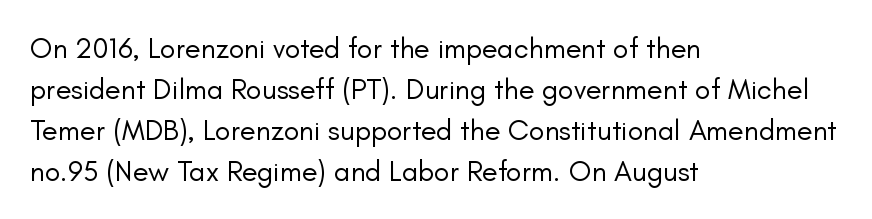
Layout note: lines flush left. The letters advance in unequal steps, a hallmark of proportional type. Decoration check: the copy has no underline. What stands out about the letter spacing? Nothing — it is the standard amount. Think standard paragraph weight, or any step lighter than that.
